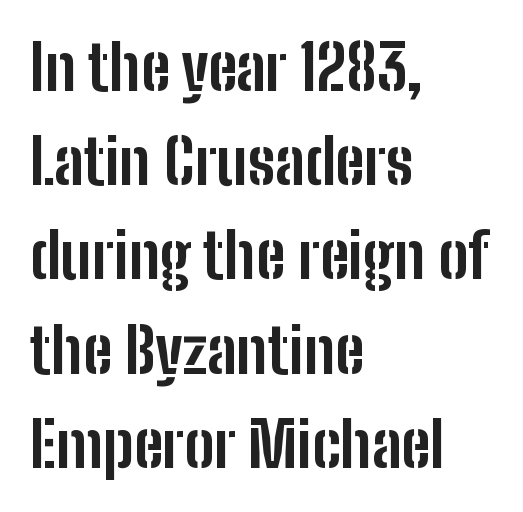
The image shows 62 px bold, condensed sans-serif type, upright; set left-aligned, normal line spacing (1.52x), normal letter spacing, not underlined; low stroke contrast and a medium x-height.
